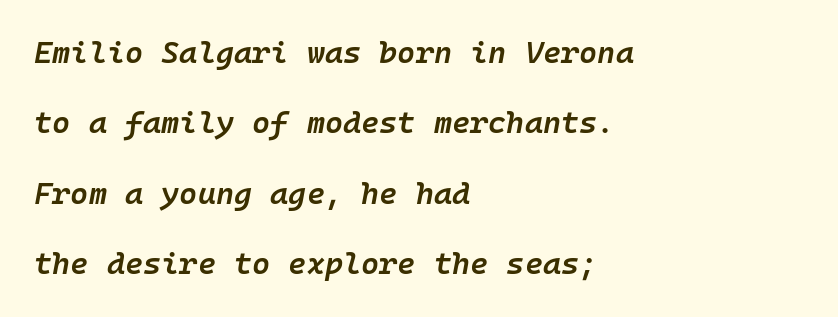
Q: Is the text bold? A: Semi-bold.
Q: Is the text italic (slanted)? A: Yes, it leans right by about 10 degrees.
Q: Is the text underlined? A: No.
Q: How is the paragraph aligned? A: Left-aligned.
Q: Is the spacing between letters normal or unusually wide? A: Normal.
Q: Is the spacing between lines tight, normal or loose? A: Loose.
Q: Width (condensed, normal, or wide)? A: Normal.
Q: Stroke contrast? A: Low.
Q: x-height? A: Medium.
Q: Monospaced? A: Yes.
